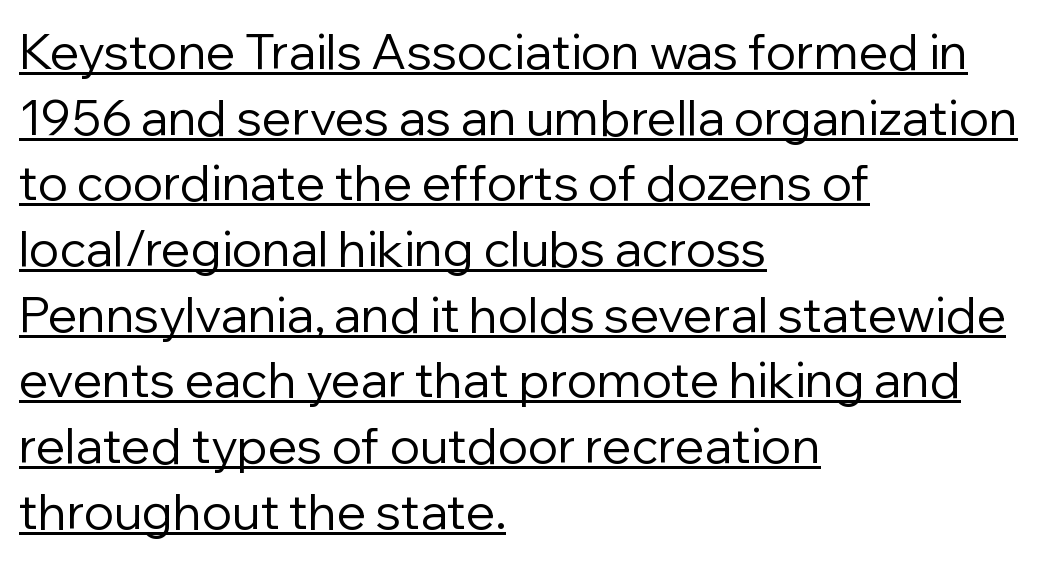
{"serif": "no", "italic": "no", "bold": "no", "weight": "regular", "width": "normal", "stroke_contrast": "low", "x_height": "medium", "monospaced": "no", "underline": "yes", "align": "left", "line_spacing": "normal", "line_spacing_ratio": 1.34, "letter_spacing": "normal", "letter_spacing_em": 0.0, "glyph_px": 49}
